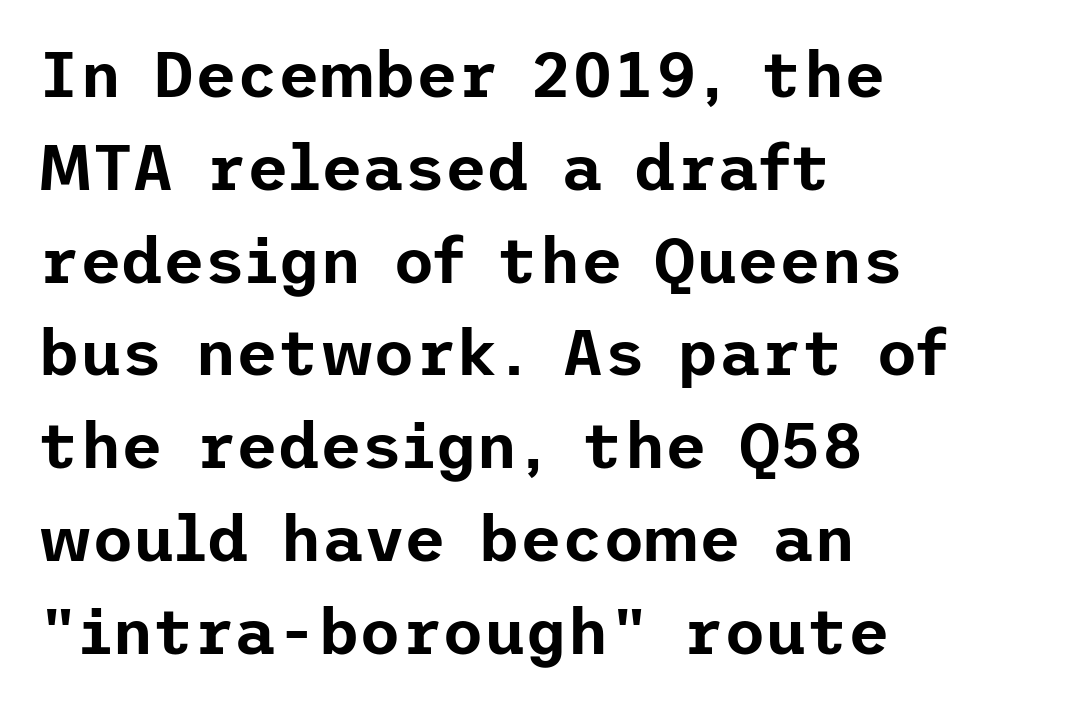
The image shows 64 px sans-serif type, upright; set left-aligned, normal line spacing (1.45x), normal letter spacing, not underlined; low stroke contrast and a medium x-height.
